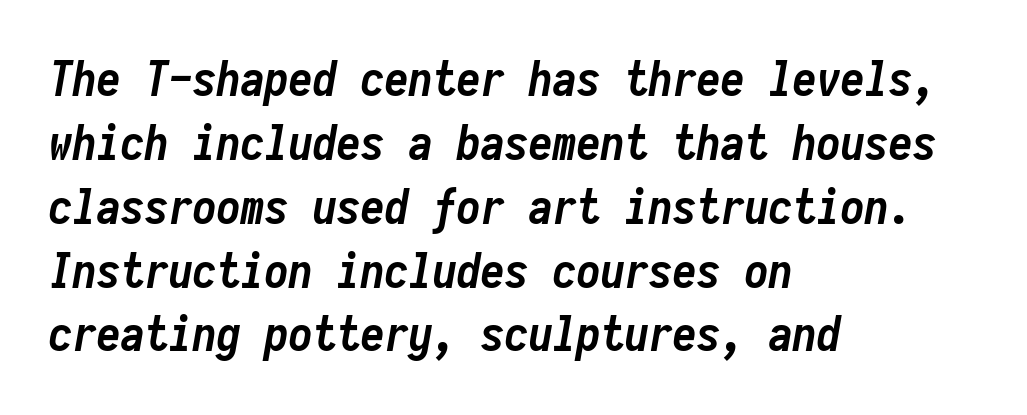
Q: Is the text bold? A: Yes.
Q: Is the text italic (slanted)? A: Yes, it leans right by about 10 degrees.
Q: Is the text underlined? A: No.
Q: How is the paragraph aligned? A: Left-aligned.
Q: Is the spacing between letters normal or unusually wide? A: Normal.
Q: Is the spacing between lines tight, normal or loose? A: Normal.
Q: Width (condensed, normal, or wide)? A: Condensed.
Q: Stroke contrast? A: Low.
Q: x-height? A: Medium.
Q: Monospaced? A: Yes.
